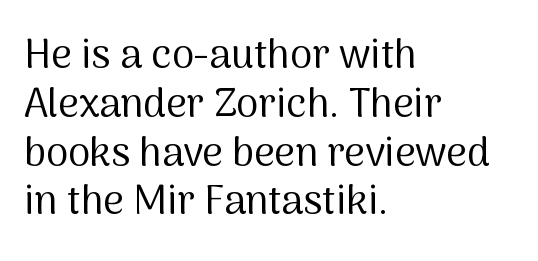
Q: Is the text bold? A: No.
Q: Is the text italic (slanted)? A: No, it is upright.
Q: Is the typeface a serif or a sans-serif typeface? A: Sans-serif.
Q: Is the text underlined? A: No.
Q: How is the paragraph aligned? A: Left-aligned.
Q: Is the spacing between letters normal or unusually wide? A: Normal.
Q: Width (condensed, normal, or wide)? A: Normal.
Q: Stroke contrast? A: Medium.
Q: x-height? A: Medium.
Q: Monospaced? A: No.
